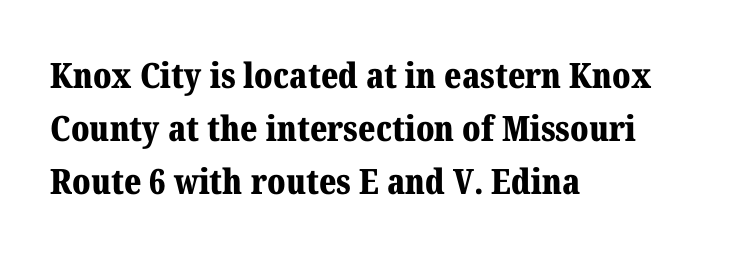
{"serif": "yes", "italic": "no", "bold": "yes", "weight": "bold", "width": "normal", "stroke_contrast": "medium", "x_height": "medium", "monospaced": "no", "underline": "no", "align": "left", "line_spacing": "normal", "line_spacing_ratio": 1.52, "letter_spacing": "normal", "letter_spacing_em": 0.0, "glyph_px": 35}
